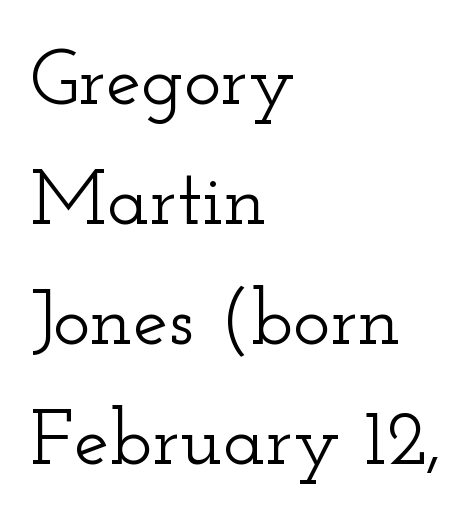
Q: Is the text italic (slanted)? A: No, it is upright.
Q: Is the typeface a serif or a sans-serif typeface? A: Serif.
Q: Is the text underlined? A: No.
Q: How is the paragraph aligned? A: Left-aligned.
Q: Is the spacing between letters normal or unusually wide? A: Normal.
Q: Is the spacing between lines tight, normal or loose? A: Normal.
Q: Width (condensed, normal, or wide)? A: Wide.
Q: Stroke contrast? A: Low.
Q: x-height? A: Small.
Q: Monospaced? A: No.
